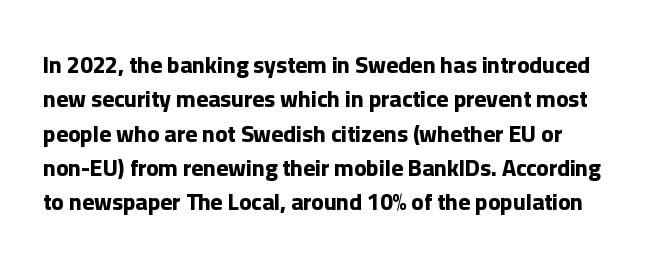
{"italic": "no", "bold": "yes", "underline": "no", "align": "left", "line_spacing": "normal", "line_spacing_ratio": 1.49, "letter_spacing": "normal", "letter_spacing_em": 0.0, "glyph_px": 23}
